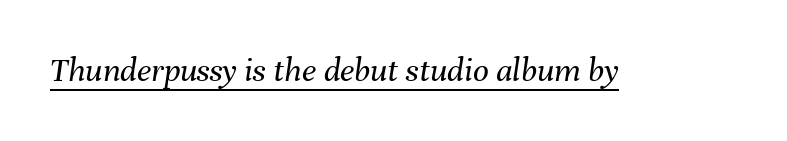
{"italic": "yes", "lean": "right", "slant_degrees": 8, "bold": "no", "weight": "regular", "width": "normal", "stroke_contrast": "medium", "x_height": "medium", "monospaced": "no", "underline": "yes", "letter_spacing": "normal", "letter_spacing_em": 0.0, "glyph_px": 35}
